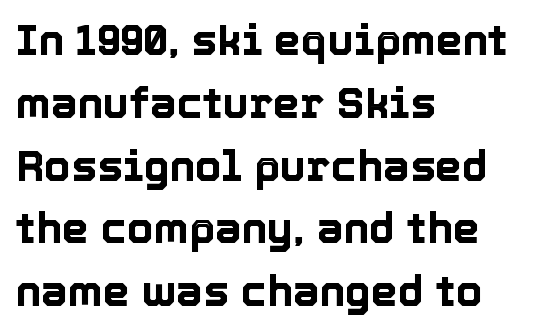
These lines are rendered in a variable-pitch font. Lines of text with bare space underneath. This sample keeps an unexceptional amount of space between lines. Short note: letters normally spaced.
